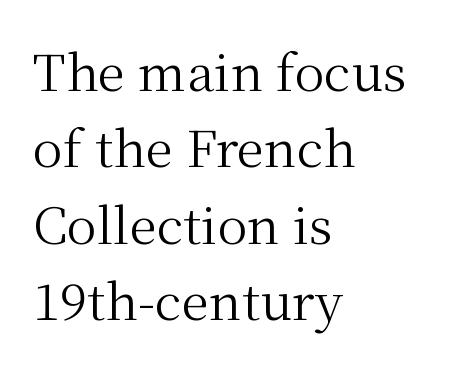
{"serif": "yes", "italic": "no", "bold": "no", "weight": "regular", "width": "normal", "stroke_contrast": "medium", "x_height": "medium", "monospaced": "no", "underline": "no", "align": "left", "line_spacing": "normal", "line_spacing_ratio": 1.53, "letter_spacing": "normal", "letter_spacing_em": 0.0, "glyph_px": 50}
